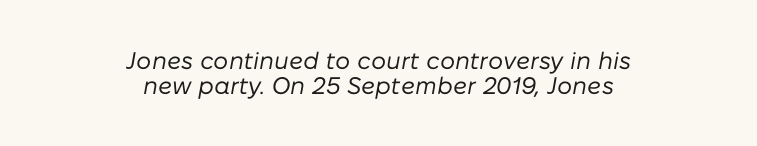
The image shows 24 px text type, italic (leaning right); set centered, tight line spacing (1.04x), normal letter spacing, not underlined.
